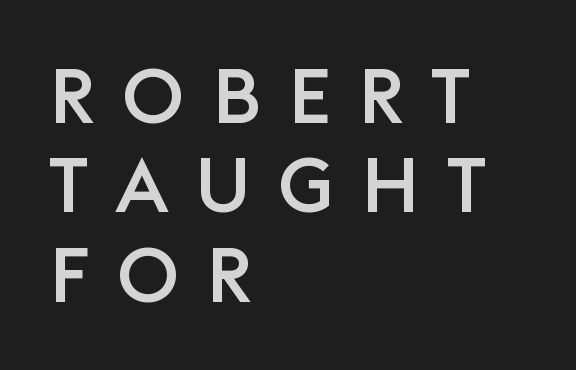
{"serif": "no", "italic": "no", "width": "normal", "stroke_contrast": "low", "x_height": "large", "monospaced": "no", "underline": "no", "align": "left", "line_spacing_ratio": 1.16, "letter_spacing": "wide", "letter_spacing_em": 0.35, "glyph_px": 77}
